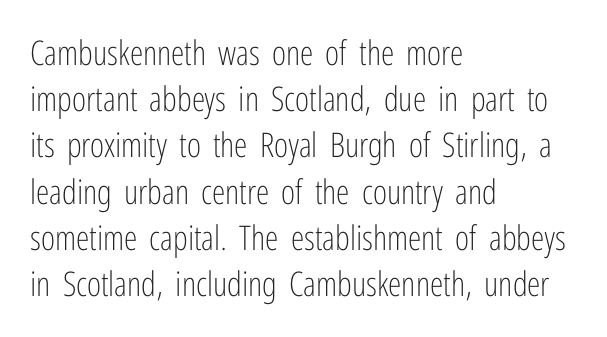
Unlike a traditional serif, this face leaves its strokes unadorned. The rendering keeps characters at their native spacing. A student would call this left alignment; a typographer would say flush left, rag right. Summary of vertical rhythm: regular, with standard interline spacing. The letters advance in unequal steps, a hallmark of proportional type. The cut favours lightness, reaching ordinary text weight at its darkest.
